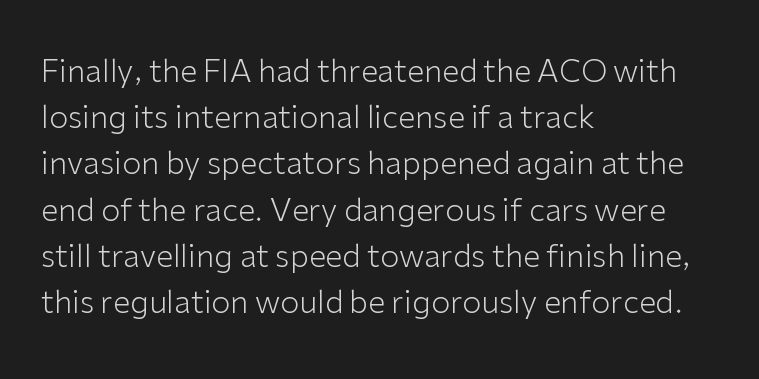
{"serif": "no", "italic": "no", "bold": "no", "weight": "light", "width": "normal", "stroke_contrast": "low", "x_height": "medium", "monospaced": "no", "underline": "no", "align": "left", "line_spacing": "normal", "line_spacing_ratio": 1.49, "letter_spacing": "normal", "letter_spacing_em": 0.0, "glyph_px": 31}
